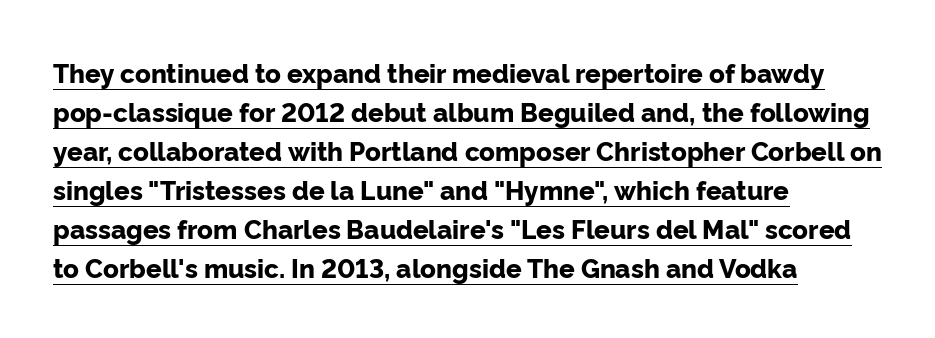
The rendering keeps characters at their native spacing. Italic? Not at all — the glyphs are vertical. Emphasis is given by a line drawn under the lettering. Rows of type keep a routine distance in the vertical direction. Casual observation: everything's shoved over to the left.
